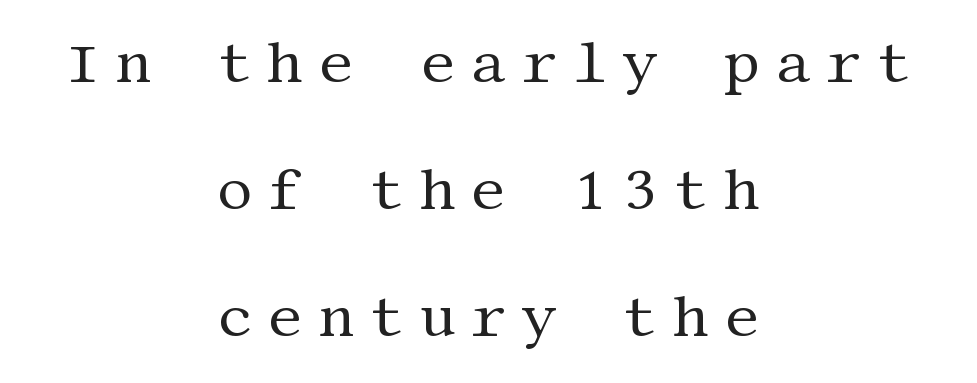
Q: Is the text bold? A: No.
Q: Is the text italic (slanted)? A: No, it is upright.
Q: Is the typeface a serif or a sans-serif typeface? A: Serif.
Q: Is the text underlined? A: No.
Q: How is the paragraph aligned? A: Centered.
Q: Is the spacing between letters normal or unusually wide? A: Unusually wide.
Q: Is the spacing between lines tight, normal or loose? A: Loose.
Q: Width (condensed, normal, or wide)? A: Normal.
Q: Stroke contrast? A: Medium.
Q: x-height? A: Large.
